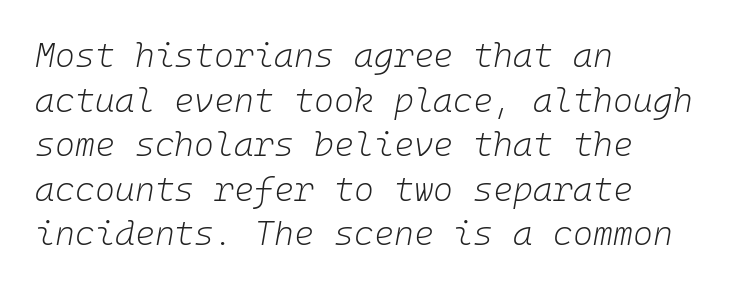
The passage shown is not underscored anywhere. Style check: oblique. Heaviness? Minimal to ordinary, like unemphasized prose. The block of text has a typical density, with ordinary space between rows. Words appear dense and cohesive because spacing is normal.
